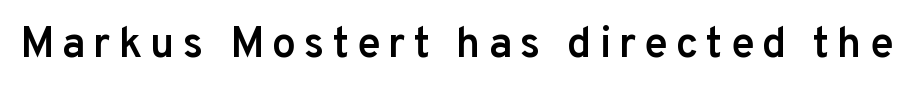
The font's upright variant was chosen for this text. Each letter keeps its own natural width here, so spacing adapts to shape. The typesetting leans somewhat heavy: a semibold. This rendering employs a face without finishing strokes, i.e., a sans-serif.
